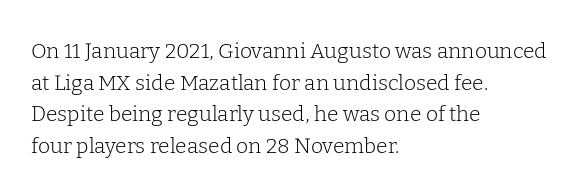
The image shows 21 px text type, upright; set left-aligned, normal line spacing (1.51x), normal letter spacing, not underlined.
